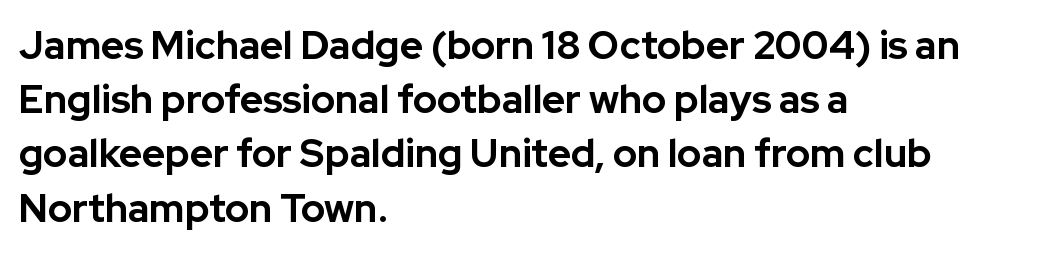
Q: Is the text bold? A: Yes.
Q: Is the text italic (slanted)? A: No, it is upright.
Q: Is the typeface a serif or a sans-serif typeface? A: Sans-serif.
Q: Is the text underlined? A: No.
Q: How is the paragraph aligned? A: Left-aligned.
Q: Is the spacing between letters normal or unusually wide? A: Normal.
Q: Is the spacing between lines tight, normal or loose? A: Normal.
Q: Width (condensed, normal, or wide)? A: Normal.
Q: Stroke contrast? A: Low.
Q: x-height? A: Medium.
Q: Monospaced? A: No.
